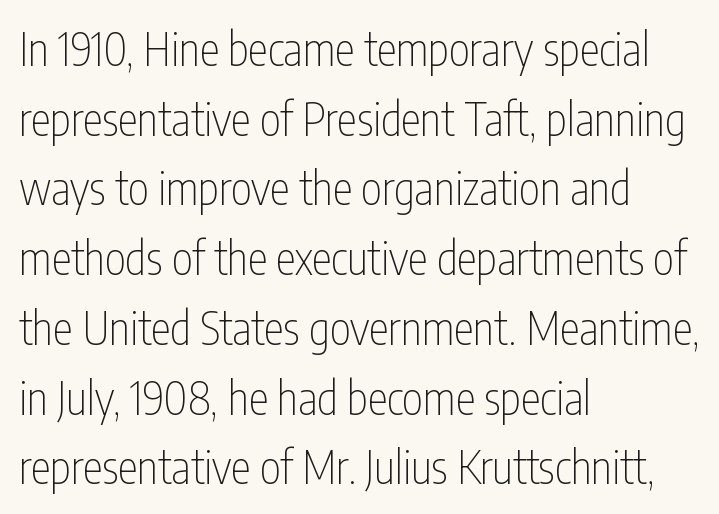
Q: Is the text bold? A: No.
Q: Is the text italic (slanted)? A: No, it is upright.
Q: Is the typeface a serif or a sans-serif typeface? A: Sans-serif.
Q: Is the text underlined? A: No.
Q: How is the paragraph aligned? A: Left-aligned.
Q: Is the spacing between letters normal or unusually wide? A: Normal.
Q: Is the spacing between lines tight, normal or loose? A: Normal.
Q: Width (condensed, normal, or wide)? A: Condensed.
Q: Stroke contrast? A: Low.
Q: x-height? A: Medium.
Q: Monospaced? A: No.
